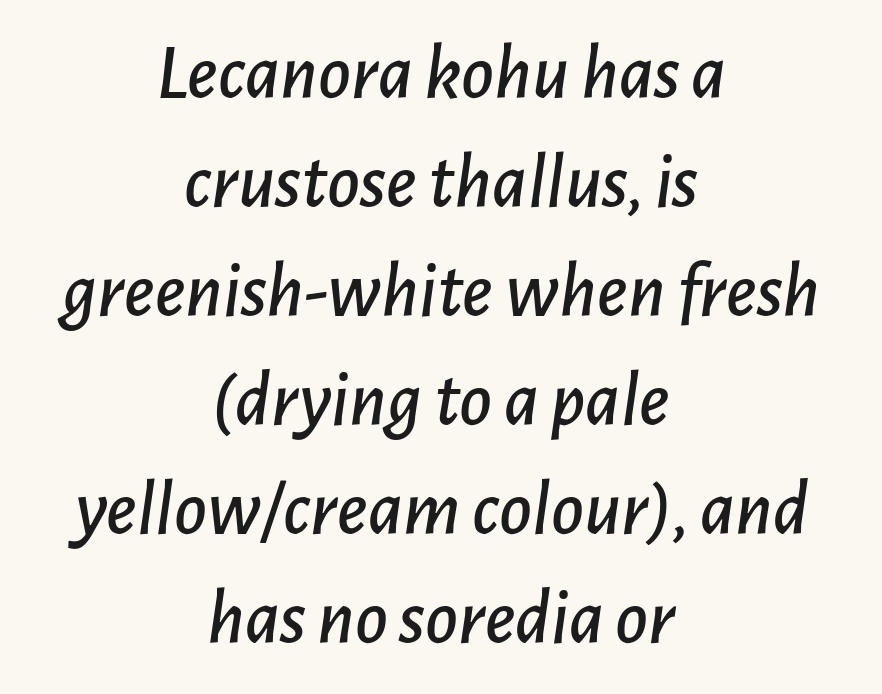
The image shows 79 px text type, italic (leaning right); set centered, normal line spacing (1.38x), normal letter spacing, not underlined; low stroke contrast and a medium x-height.
